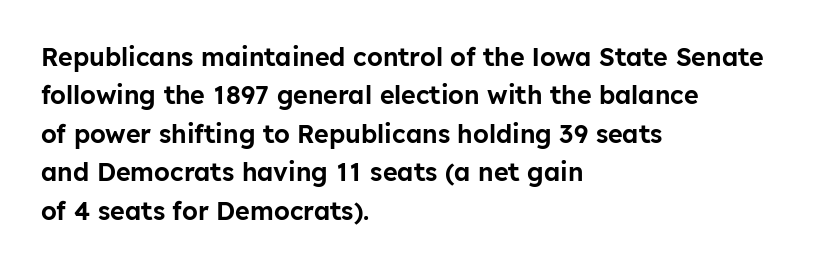
{"italic": "no", "underline": "no", "align": "left", "line_spacing": "normal", "line_spacing_ratio": 1.54, "letter_spacing": "normal", "letter_spacing_em": 0.0, "glyph_px": 25}
